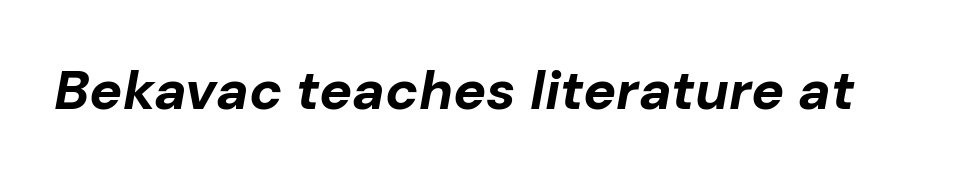
The image shows 55 px bold type, italic (leaning right); set normal letter spacing, not underlined; low stroke contrast and a medium x-height.
